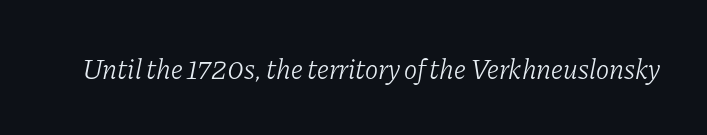
This rendering features lettering with no underline. Each letter keeps its own natural width here, so spacing adapts to shape. Students, note that the glyphs here touch the page at normal intervals. In terms of letterform style, serifs are clearly present. The rendering applies a slant to the glyphs.
